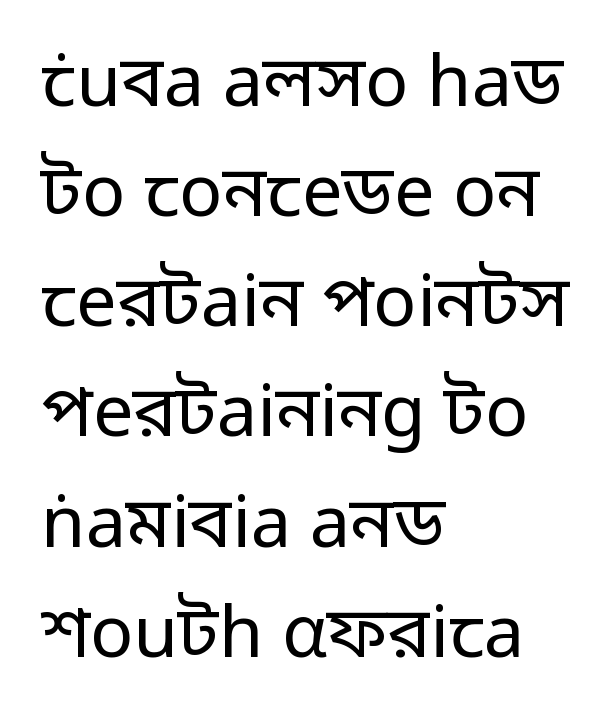
Q: Is the text bold? A: No.
Q: Is the text italic (slanted)? A: No, it is upright.
Q: Is the typeface a serif or a sans-serif typeface? A: Sans-serif.
Q: Is the text underlined? A: No.
Q: How is the paragraph aligned? A: Left-aligned.
Q: Is the spacing between letters normal or unusually wide? A: Normal.
Q: Is the spacing between lines tight, normal or loose? A: Normal.
Q: Width (condensed, normal, or wide)? A: Normal.
Q: Stroke contrast? A: Low.
Q: x-height? A: Medium.
Q: Monospaced? A: No.
